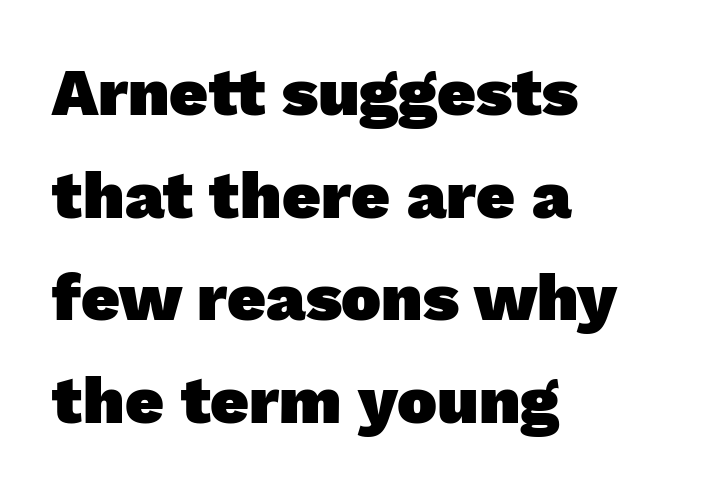
The text was rendered using a sans face with plain stroke endings. Descender tails drop into unmarked territory. There is no visible air inserted between adjacent glyphs. The font is running at its bold setting. The ragged edge is on the right, which tells us the setting is flush left.
